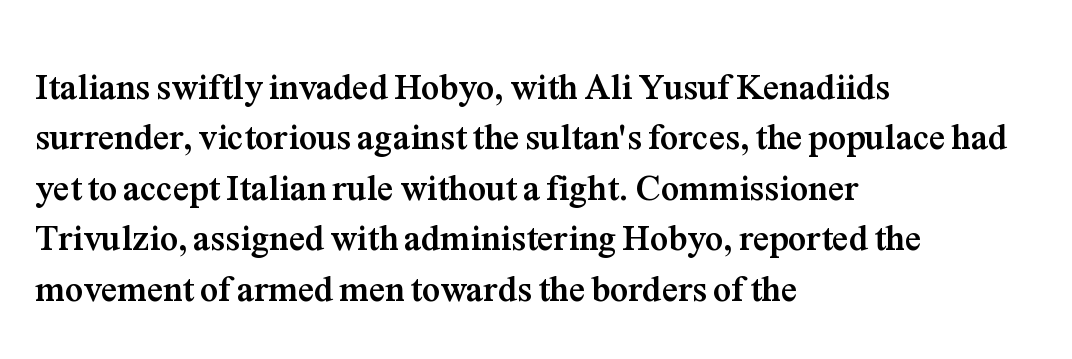
{"serif": "yes", "italic": "no", "bold": "yes", "weight": "semibold", "width": "normal", "stroke_contrast": "medium", "x_height": "medium", "monospaced": "no", "underline": "no", "align": "left", "line_spacing": "normal", "line_spacing_ratio": 1.4, "letter_spacing": "normal", "letter_spacing_em": 0.0, "glyph_px": 36}
